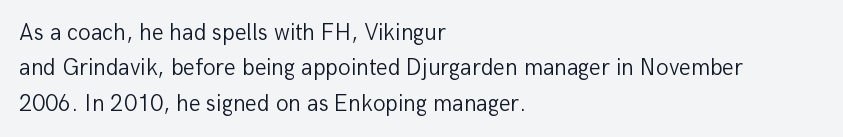
{"italic": "no", "bold": "no", "underline": "no", "align": "left", "line_spacing": "normal", "line_spacing_ratio": 1.54, "letter_spacing": "normal", "letter_spacing_em": 0.0, "glyph_px": 23}
